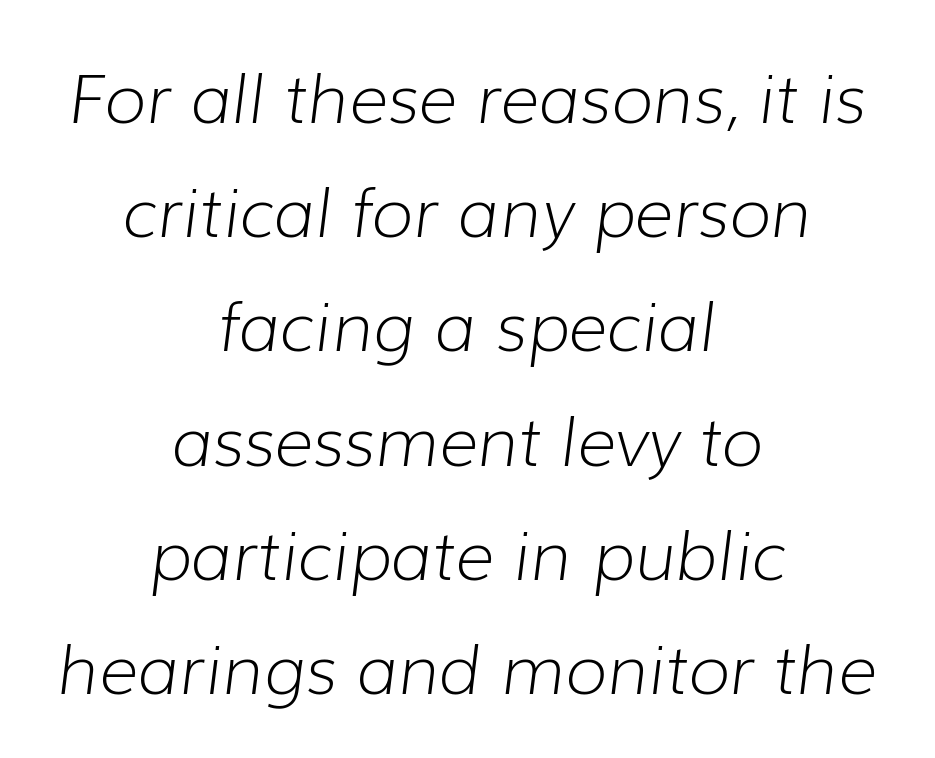
Q: Is the text bold? A: No.
Q: Is the text italic (slanted)? A: Yes, it leans right by about 7 degrees.
Q: Is the text underlined? A: No.
Q: How is the paragraph aligned? A: Centered.
Q: Is the spacing between letters normal or unusually wide? A: Normal.
Q: Is the spacing between lines tight, normal or loose? A: Normal.
Q: Width (condensed, normal, or wide)? A: Normal.
Q: Stroke contrast? A: Low.
Q: x-height? A: Medium.
Q: Monospaced? A: No.
